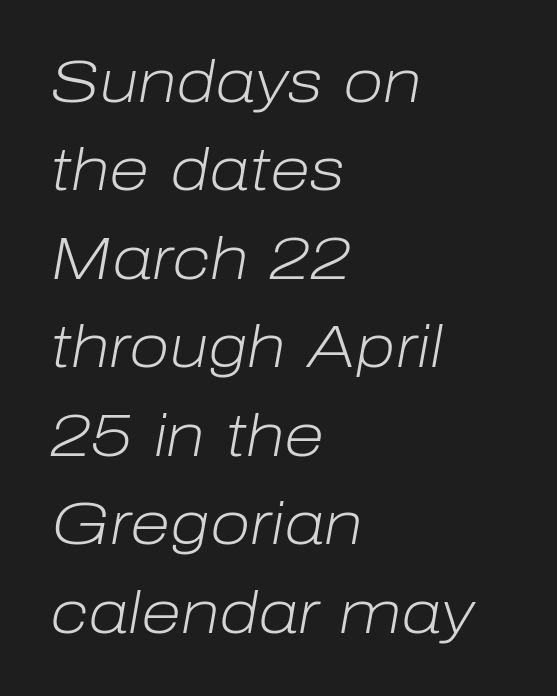
The image shows 59 px light type, italic (leaning right); set left-aligned, normal line spacing (1.5x), normal letter spacing, not underlined; low stroke contrast and a medium x-height.
